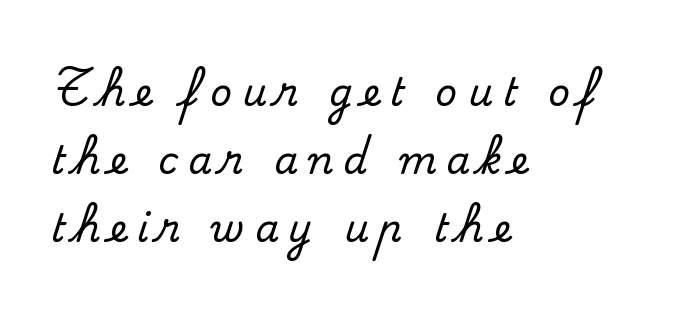
Spacing verdict: proportional, widths tailored to each character. Any mark beneath the type? The region is blank. This sample uses expanded letter spacing, leaving extra air between glyphs. Horizontally, the lines are justified to the leading edge only.
